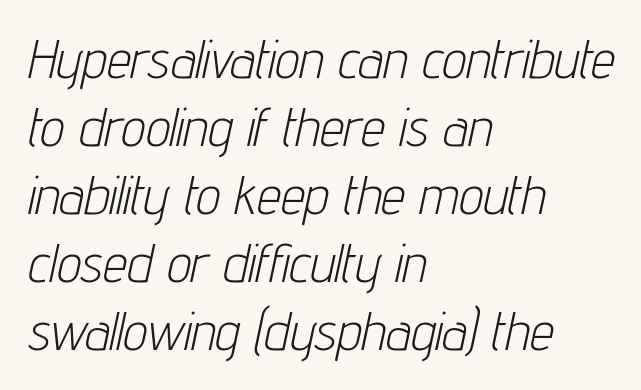
{"italic": "yes", "lean": "right", "slant_degrees": 12, "bold": "no", "weight": "light", "width": "condensed", "stroke_contrast": "low", "x_height": "medium", "monospaced": "no", "underline": "no", "align": "left", "line_spacing": "normal", "line_spacing_ratio": 1.26, "letter_spacing": "normal", "letter_spacing_em": 0.0, "glyph_px": 54}
